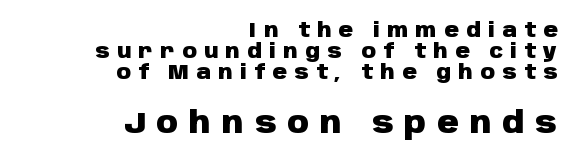
Q: Is the text bold? A: Yes.
Q: Is the text italic (slanted)? A: No, it is upright.
Q: Is the typeface a serif or a sans-serif typeface? A: Sans-serif.
Q: Is the text underlined? A: No.
Q: How is the paragraph aligned? A: Right-aligned.
Q: Is the spacing between letters normal or unusually wide? A: Unusually wide.
Q: Is the spacing between lines tight, normal or loose? A: Tight.
Q: Which block of text is set in a larger size, the first (top) or the second (bottom)? A: The second (bottom) one.
Q: Width (condensed, normal, or wide)? A: Normal.
Q: Stroke contrast? A: Low.
Q: x-height? A: Large.
Q: Monospaced? A: No.
